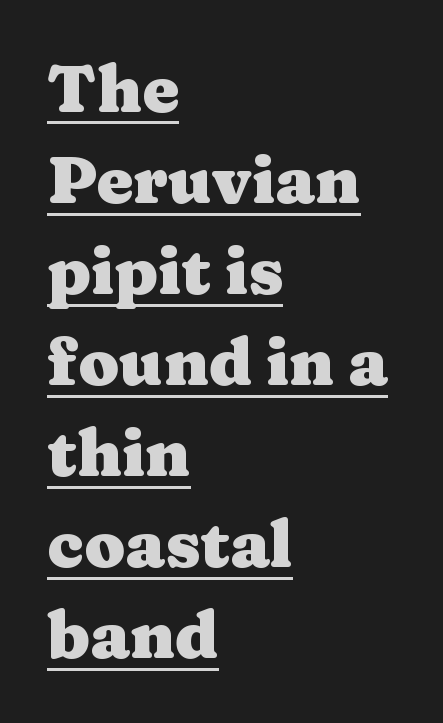
The glyphs in this specimen are seriffed. Honestly, the letter spacing is just normal — you wouldn't notice it. Emphasis by weight is at full strength: bold. The glyphs are accompanied by a horizontal stroke just below them. Varying glyph widths throughout — classic text-font behaviour.
